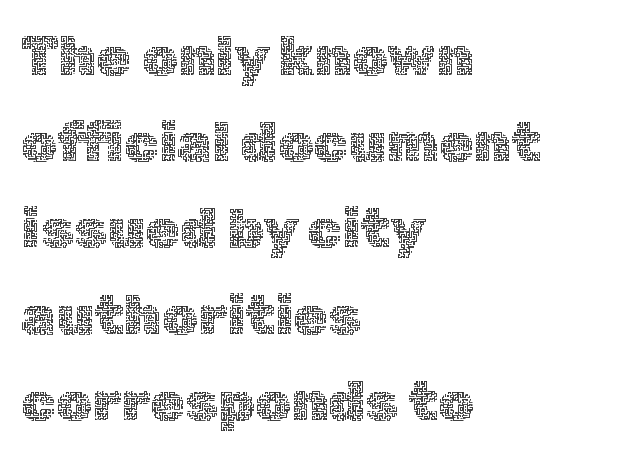
The image shows 56 px thin type, upright; set left-aligned, normal line spacing (1.54x), normal letter spacing, not underlined; a medium x-height.
